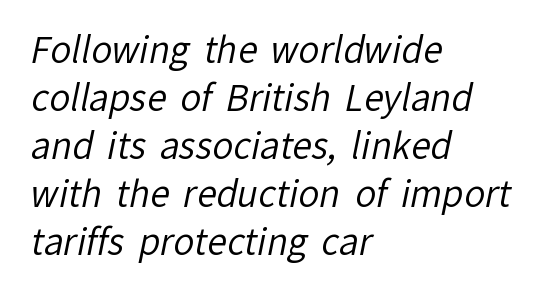
Q: Is the text bold? A: No.
Q: Is the typeface a serif or a sans-serif typeface? A: Sans-serif.
Q: Is the text underlined? A: No.
Q: How is the paragraph aligned? A: Left-aligned.
Q: Is the spacing between letters normal or unusually wide? A: Normal.
Q: Is the spacing between lines tight, normal or loose? A: Normal.
Q: Width (condensed, normal, or wide)? A: Normal.
Q: Stroke contrast? A: Low.
Q: x-height? A: Medium.
Q: Monospaced? A: No.
